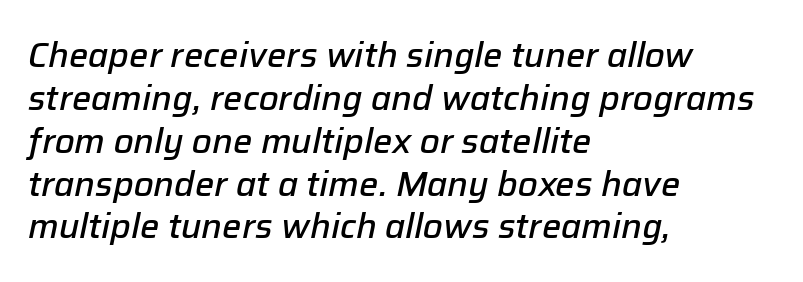
Summary of weight: moderately heavy, a semibold. Quick note: underline off. Is this a fixed-width face? No — the glyphs have proportional, varying widths. Does the leading feel generous? No, just average. A typesetter would call this zero additional tracking. The face used here has a pronounced slope to its letters.
